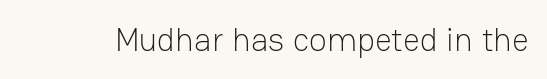
The image shows 33 px light sans-serif type, upright; set normal letter spacing, not underlined; low stroke contrast and a medium x-height.
